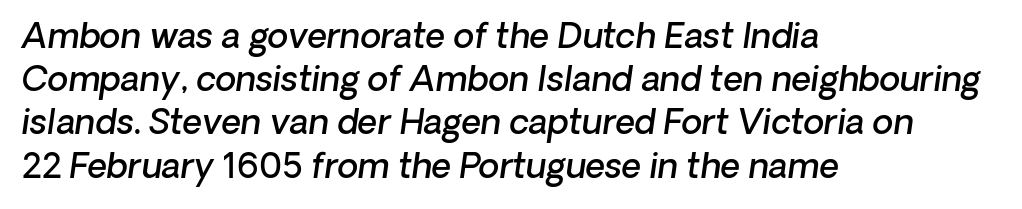
The passage shown is typed in a proportional face where columns would drift. Regular leading. The letters sit at their default tracking, neither squeezed nor spread. Set as a demibold, roughly 600 on the weight scale. Slanted lettering throughout. Descenders hang freely into open space.
